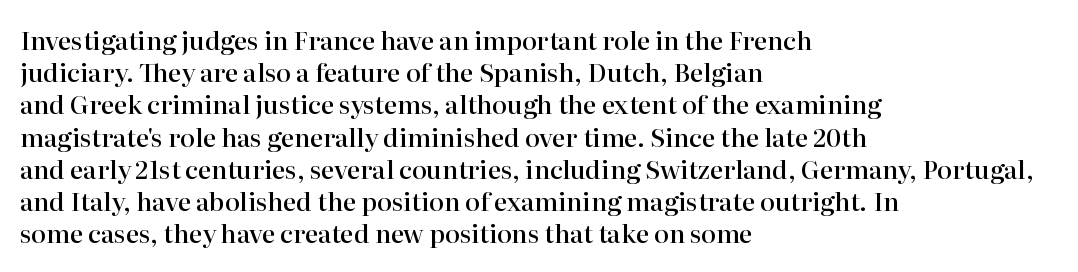
{"italic": "no", "bold": "semi", "underline": "no", "align": "left", "line_spacing": "normal", "line_spacing_ratio": 1.29, "letter_spacing": "normal", "letter_spacing_em": 0.0, "glyph_px": 25}
